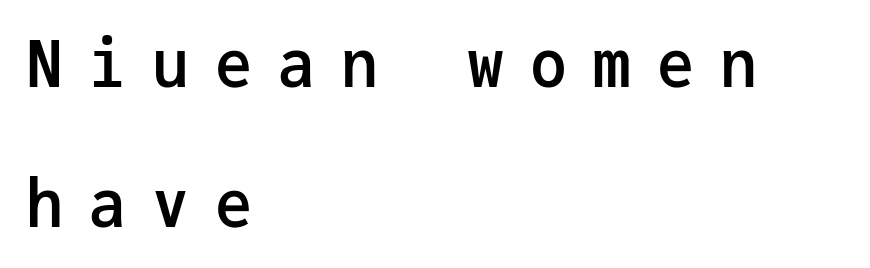
Q: Is the text bold? A: Semi-bold.
Q: Is the text italic (slanted)? A: No, it is upright.
Q: Is the typeface a serif or a sans-serif typeface? A: Sans-serif.
Q: Is the text underlined? A: No.
Q: How is the paragraph aligned? A: Left-aligned.
Q: Is the spacing between letters normal or unusually wide? A: Unusually wide.
Q: Is the spacing between lines tight, normal or loose? A: Loose.
Q: Width (condensed, normal, or wide)? A: Normal.
Q: Stroke contrast? A: Low.
Q: x-height? A: Medium.
Q: Monospaced? A: Yes.
